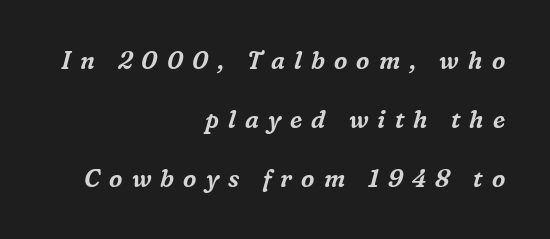
Just letters on the line, the space beneath them empty. In terms of leading, this rendering errs on the spacious side. A typesetter would call this heavily tracked-out type. These lines stack with their right ends in a neat column. A typesetter would mark this as italic.
